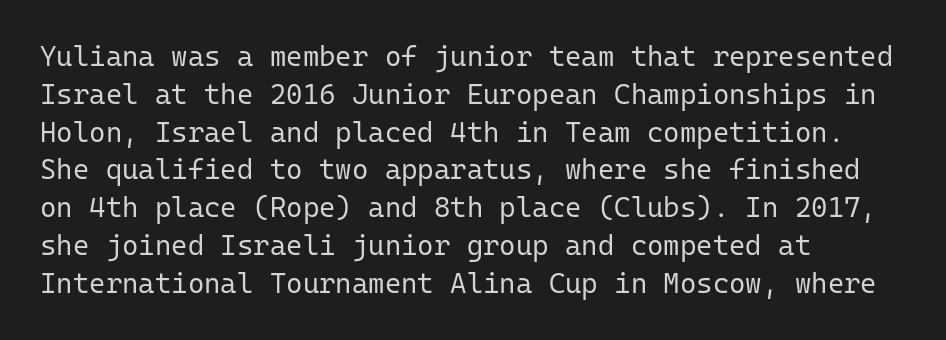
{"serif": "no", "italic": "no", "bold": "no", "weight": "regular", "width": "normal", "stroke_contrast": "low", "x_height": "medium", "monospaced": "yes", "underline": "no", "align": "left", "line_spacing": "normal", "line_spacing_ratio": 1.35, "letter_spacing": "normal", "letter_spacing_em": 0.0, "glyph_px": 28}
